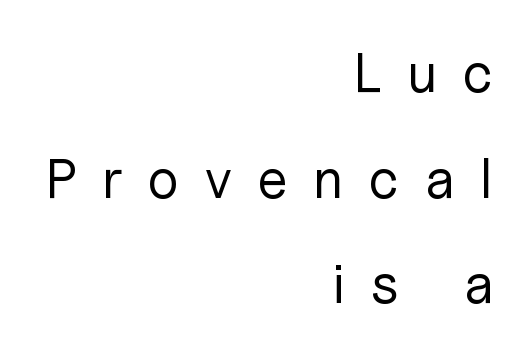
The letterforms stand isolated, each surrounded by extra space. The letters stand upright; this is a roman face. Letterform terminals end flat and unadorned throughout the passage. Looks like regular typesetting: each glyph gets only the width it needs.
